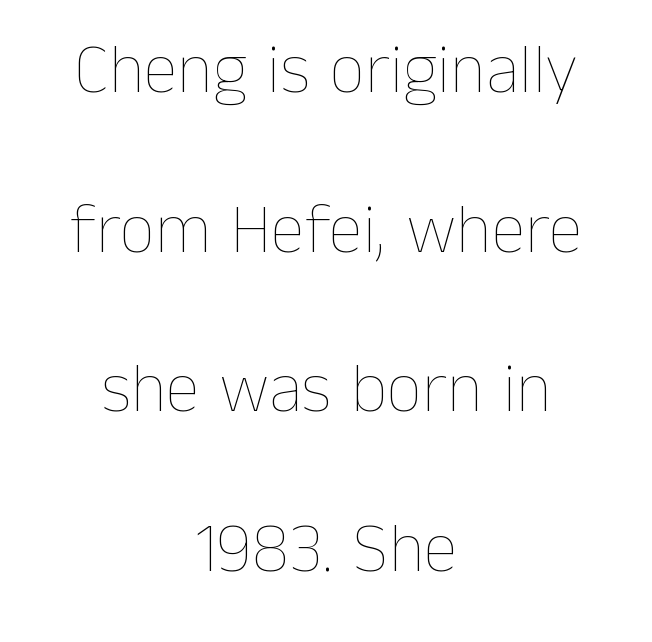
Compared with typical paragraphs, the rows here are farther apart. The letterforms sit at book weight or below. This rendering leaves character spacing at its baseline value. These lines were composed using upright roman letters. Anything drawn beneath the words? Only blank space. The typesetter chose a symmetrical, centered arrangement here.
